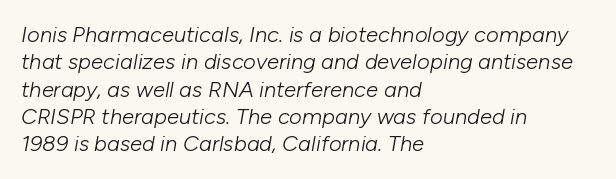
Q: Is the text bold? A: No.
Q: Is the text italic (slanted)? A: Yes, it leans right by about 10 degrees.
Q: Is the text underlined? A: No.
Q: How is the paragraph aligned? A: Left-aligned.
Q: Is the spacing between letters normal or unusually wide? A: Normal.
